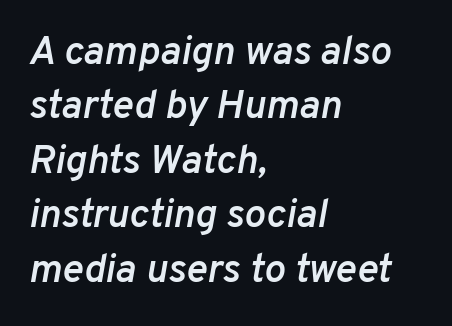
The rendering applies a slant to the glyphs. Horizontal alignment here is leftward, the default for most running prose. This rendering features lettering with no underline. A normal amount of white space separates one row of letters from the next. In terms of weight, the rendering is demibold, just under bold.
